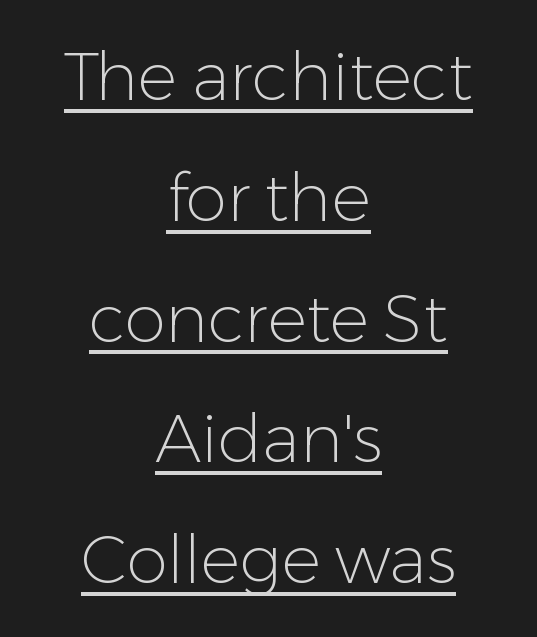
{"serif": "no", "italic": "no", "bold": "no", "weight": "light", "width": "normal", "stroke_contrast": "low", "x_height": "medium", "monospaced": "no", "underline": "yes", "align": "center", "line_spacing_ratio": 1.83, "letter_spacing": "normal", "letter_spacing_em": 0.0, "glyph_px": 66}
